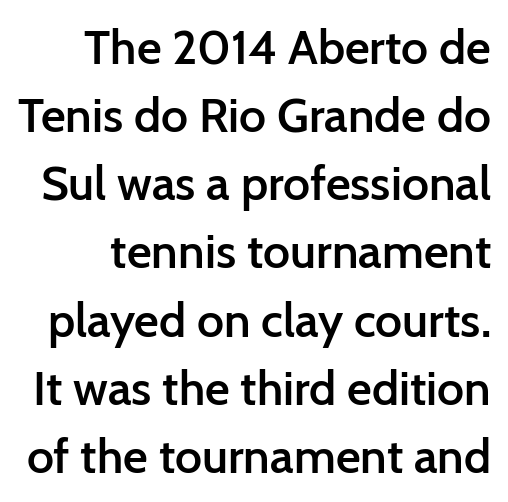
The type is set solid horizontally, with unmodified tracking. Observe the absence of serifs on each vertical stroke in this sample. Compared with typical paragraphs, the rows here are spaced about the same. Is there any slant? The stems are plumb. Each letter keeps its own natural width here, so spacing adapts to shape. Students, this is semibold: more ink than regular, less than bold.
